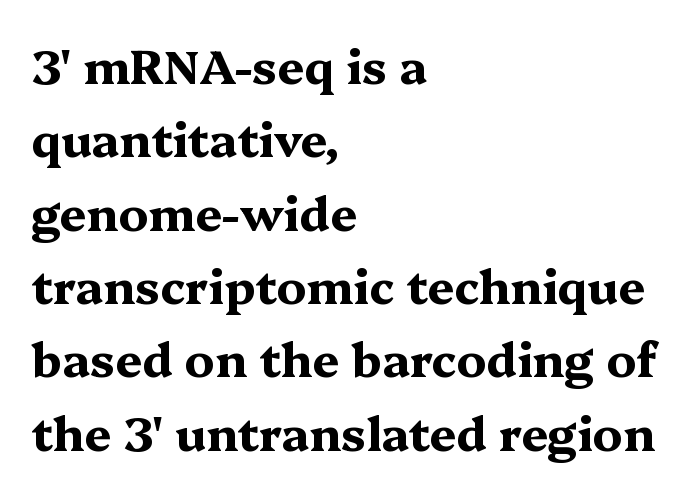
Look at the bottom of the vertical strokes: they flare into serifs here. As a designer I'd log this as weight 700, bold. Rows of type keep a routine distance in the vertical direction. Visually the block forms a straight wall on the left and a jagged coastline on the right. The letters stand straight up with perfectly vertical stems. Standard letterfit; no display-style spreading of the glyphs.
